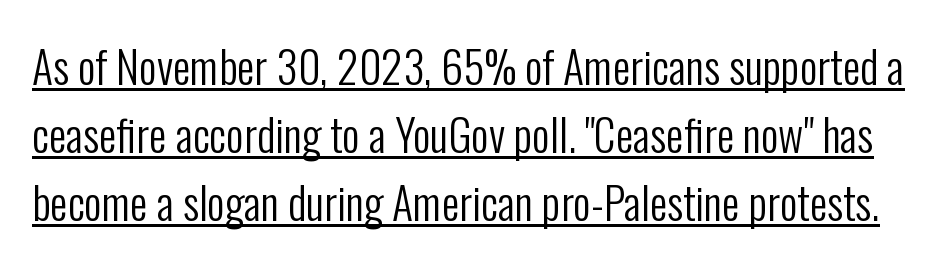
The image shows 44 px regular-weight, condensed sans-serif type, upright; set normal line spacing (1.54x), normal letter spacing, underlined; low stroke contrast and a medium x-height.
